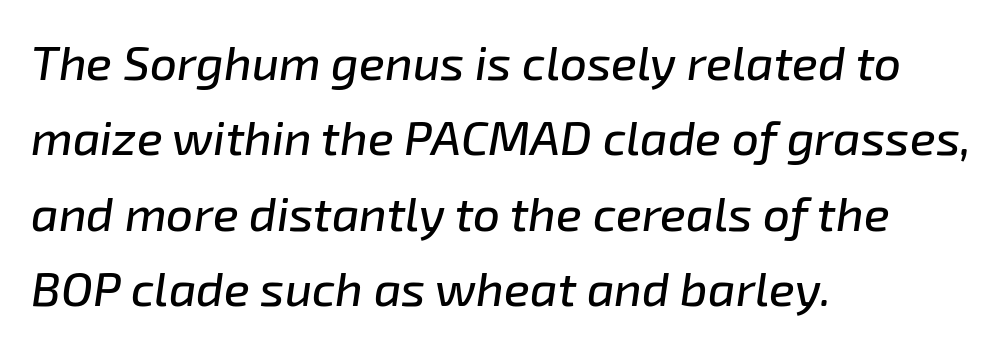
The image shows 48 px text type, italic (leaning right); set left-aligned, normal line spacing (1.57x), normal letter spacing, not underlined; low stroke contrast and a medium x-height.
